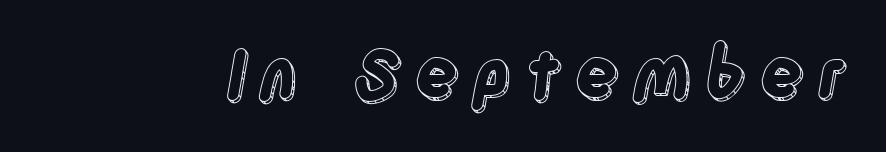
{"width": "condensed", "x_height": "large", "monospaced": "no", "underline": "no", "glyph_px": 67}
